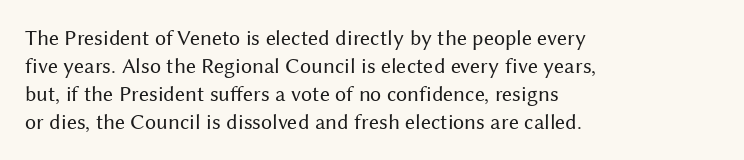
Q: Is the text bold? A: No.
Q: Is the text italic (slanted)? A: No, it is upright.
Q: Is the text underlined? A: No.
Q: How is the paragraph aligned? A: Left-aligned.
Q: Is the spacing between letters normal or unusually wide? A: Normal.
Q: Is the spacing between lines tight, normal or loose? A: Normal.
